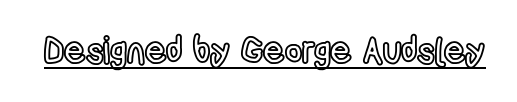
Between one letter and the next there's only the usual sliver of space. The rendering uses the underline text-decoration. Varying glyph widths throughout — classic text-font behaviour. These lines were composed using upright roman letters.
